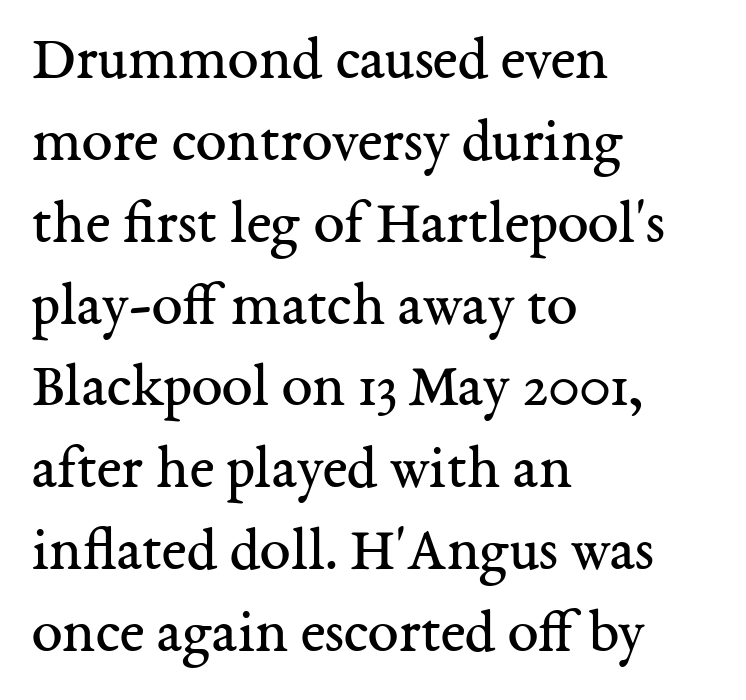
Leading matches the norm, producing a regular column. The letters stand straight up with perfectly vertical stems. In terms of letterspacing, this is plain default setting. Visually the block forms a straight wall on the left and a jagged coastline on the right.
